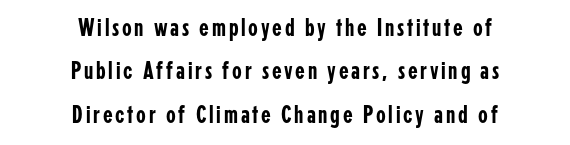
{"italic": "no", "underline": "no", "align": "center", "line_spacing_ratio": 1.74, "glyph_px": 25}
